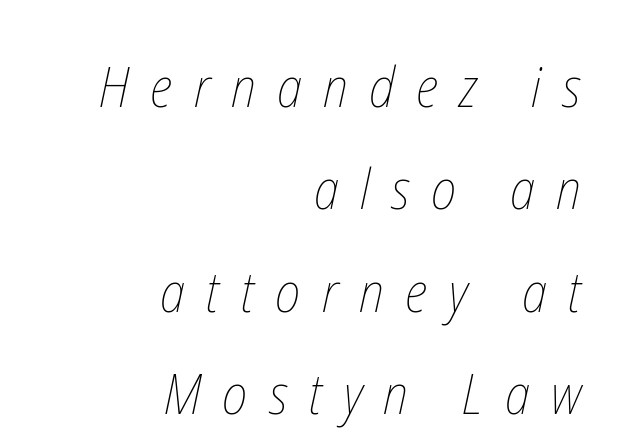
The letterforms stand isolated, each surrounded by extra space. Glance below the letters and you will spot only blank space. Is this a fixed-width face? No — the glyphs have proportional, varying widths. Each stroke keeps to a modest, everyday thickness or less. Line endings align vertically; line beginnings do not.
